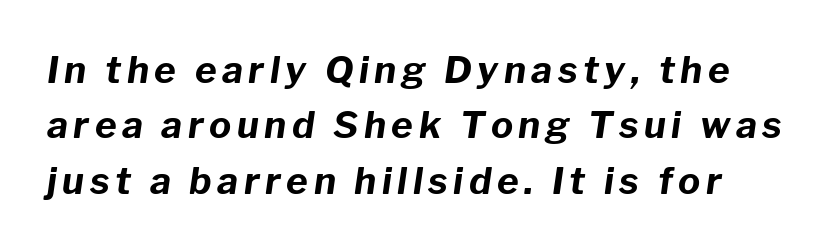
The image shows 37 px bold type, italic (leaning right); set normal line spacing (1.5x), not underlined; low stroke contrast and a medium x-height.
